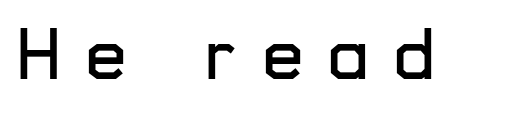
The font family rendered here belongs to the sans-serif group. Look at the tracking — it's clearly loosened, letters drifting apart. Varying glyph widths throughout — classic text-font behaviour. The baseline area is clear. Rendered with straight, roman letterforms.
